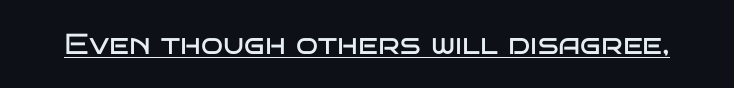
The image shows 29 px regular-weight, wide sans-serif type, upright; set normal letter spacing, underlined; low stroke contrast and a large x-height.
